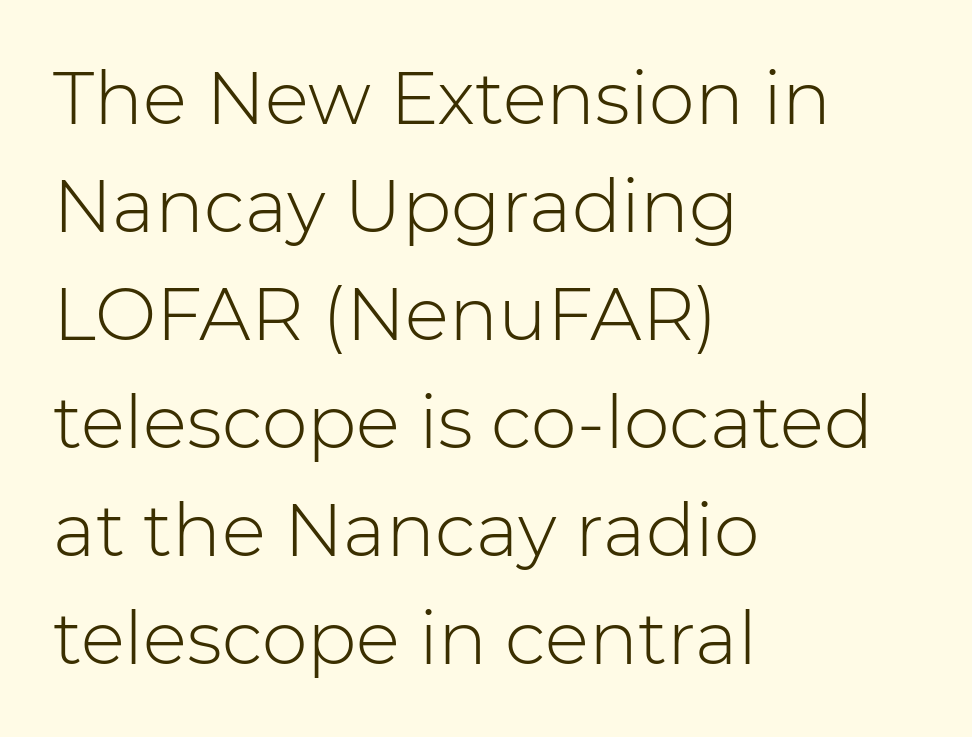
Q: Is the text bold? A: No.
Q: Is the text italic (slanted)? A: No, it is upright.
Q: Is the typeface a serif or a sans-serif typeface? A: Sans-serif.
Q: Is the text underlined? A: No.
Q: How is the paragraph aligned? A: Left-aligned.
Q: Is the spacing between letters normal or unusually wide? A: Normal.
Q: Is the spacing between lines tight, normal or loose? A: Normal.
Q: Width (condensed, normal, or wide)? A: Normal.
Q: Stroke contrast? A: Low.
Q: x-height? A: Medium.
Q: Monospaced? A: No.
